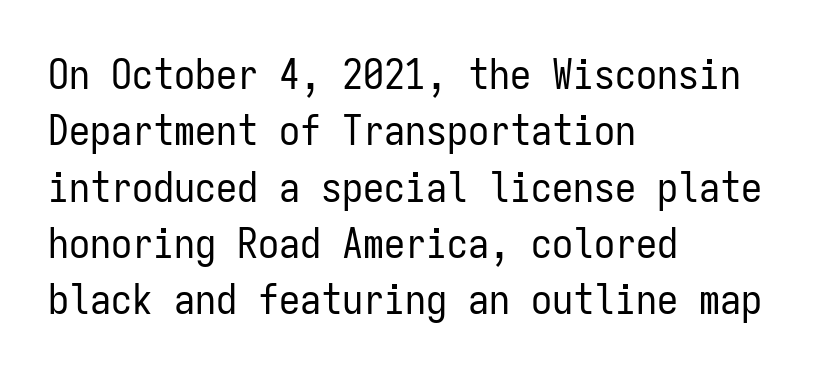
Do the letters lean? They stand straight. The zone under the glyphs is completely vacant. One glance says typical: line gaps are just what's usual. The typesetter chose a ragged-right arrangement here. A quiet, ordinary-to-light weight characterises the typeface.
